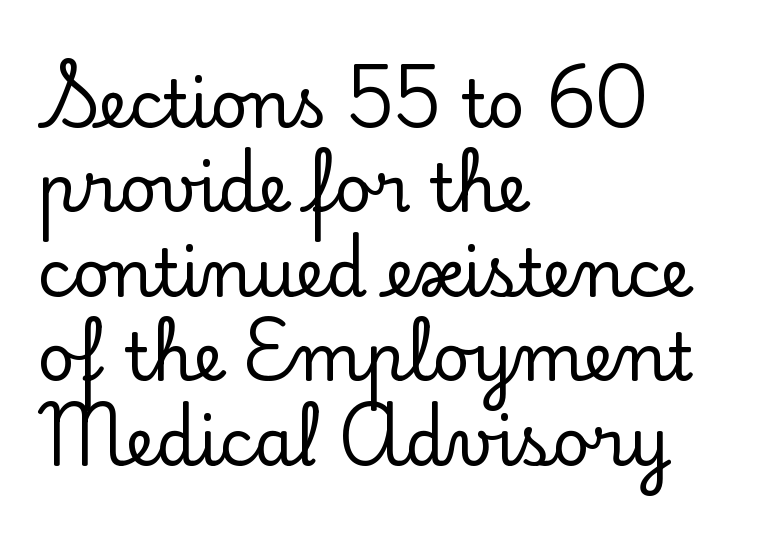
{"serif": "yes", "italic": "no", "width": "normal", "stroke_contrast": "low", "x_height": "small", "monospaced": "no", "underline": "no", "align": "left", "line_spacing": "normal", "line_spacing_ratio": 1.3, "letter_spacing": "normal", "letter_spacing_em": 0.0, "glyph_px": 65}
